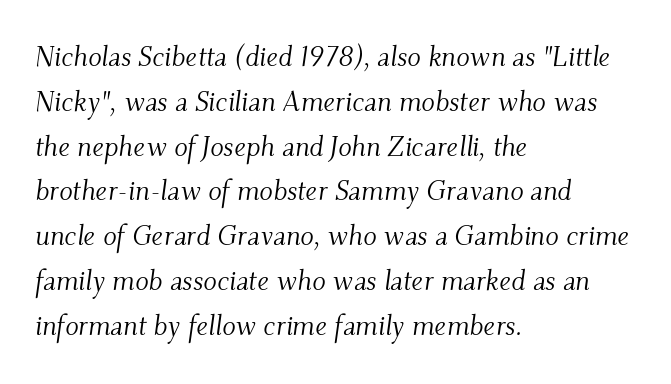
The image shows 28 px light serif type, italic (leaning right); set left-aligned, normal line spacing (1.6x), normal letter spacing, not underlined; medium stroke contrast and a small x-height.
